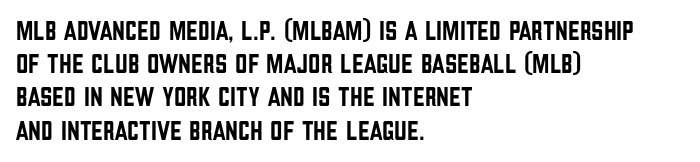
The image shows 27 px text type, upright; set left-aligned, line spacing 1.23x, normal letter spacing, not underlined.
